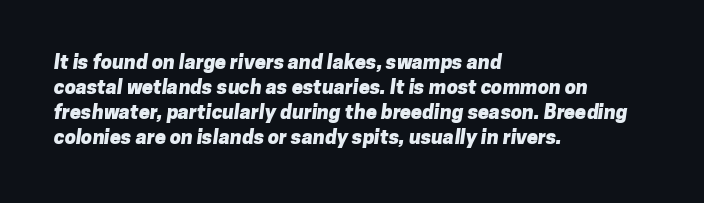
The passage is arranged the way most books set body copy — flush left. Just letters on the line, the space beneath them empty. The letters sit at their default tracking, neither squeezed nor spread. Regular leading. Emphasis by weight is at full strength: bold.
